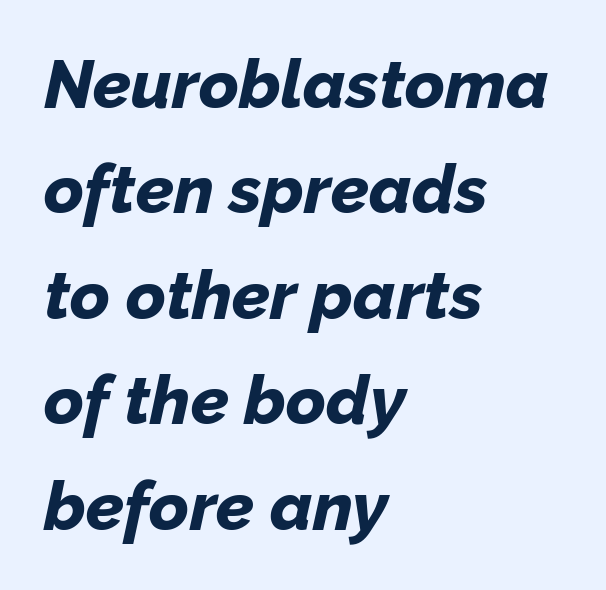
The image shows 68 px bold type, italic (leaning right); set left-aligned, normal line spacing (1.55x), normal letter spacing, not underlined; low stroke contrast and a medium x-height.
